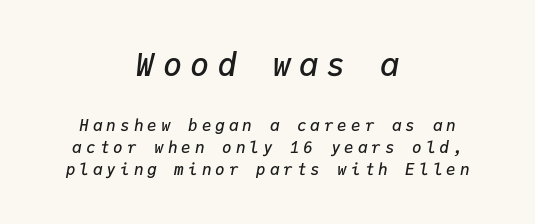
{"italic": "yes", "lean": "right", "slant_degrees": 9, "bold": "semi", "weight": "semibold", "width": "normal", "stroke_contrast": "low", "x_height": "medium", "monospaced": "yes", "underline": "no", "align": "center", "line_spacing": "normal", "line_spacing_ratio": 1.38, "letter_spacing": "wide", "letter_spacing_em": 0.25, "larger_block": "first", "size_ratio": 2.0, "glyph_px": 32}
